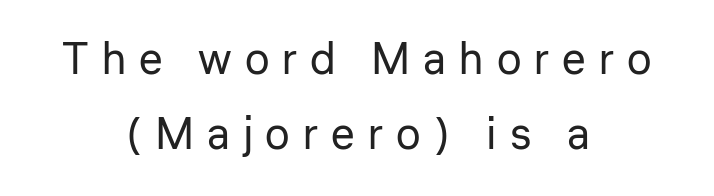
Q: Is the text bold? A: No.
Q: Is the text italic (slanted)? A: No, it is upright.
Q: Is the typeface a serif or a sans-serif typeface? A: Sans-serif.
Q: Is the text underlined? A: No.
Q: How is the paragraph aligned? A: Centered.
Q: Is the spacing between letters normal or unusually wide? A: Unusually wide.
Q: Width (condensed, normal, or wide)? A: Normal.
Q: Stroke contrast? A: Low.
Q: x-height? A: Medium.
Q: Monospaced? A: No.
